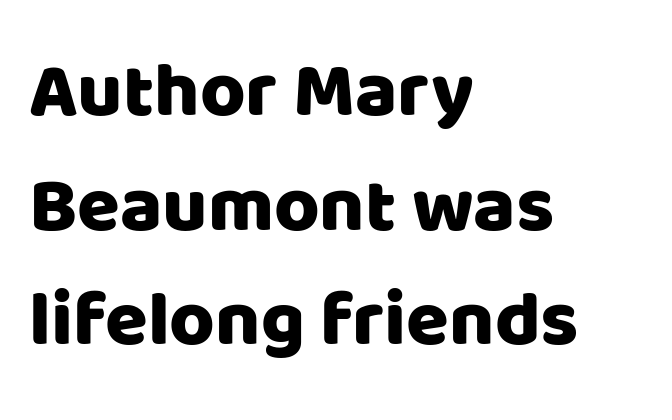
Q: Is the text italic (slanted)? A: No, it is upright.
Q: Is the typeface a serif or a sans-serif typeface? A: Sans-serif.
Q: Is the text underlined? A: No.
Q: How is the paragraph aligned? A: Left-aligned.
Q: Is the spacing between letters normal or unusually wide? A: Normal.
Q: Is the spacing between lines tight, normal or loose? A: Normal.
Q: Width (condensed, normal, or wide)? A: Normal.
Q: Stroke contrast? A: Low.
Q: x-height? A: Large.
Q: Monospaced? A: No.
